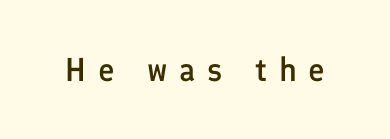
Q: Is the text bold? A: Semi-bold.
Q: Is the text italic (slanted)? A: No, it is upright.
Q: Is the typeface a serif or a sans-serif typeface? A: Sans-serif.
Q: Is the text underlined? A: No.
Q: Is the spacing between letters normal or unusually wide? A: Unusually wide.
Q: Width (condensed, normal, or wide)? A: Normal.
Q: Stroke contrast? A: Low.
Q: x-height? A: Medium.
Q: Monospaced? A: No.
